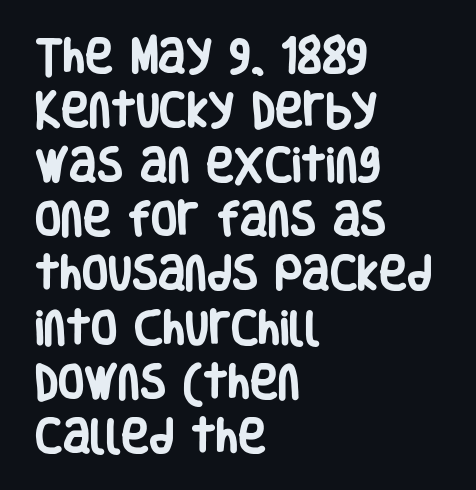
Anything drawn beneath the words? Only blank space. Look at the bottom of the vertical strokes: they stop flat, with no serifs. Proportional: the letters do not fall into vertical columns. A full-strength bold gives these letters their thick strokes. In terms of letterspacing, this is plain default setting.
